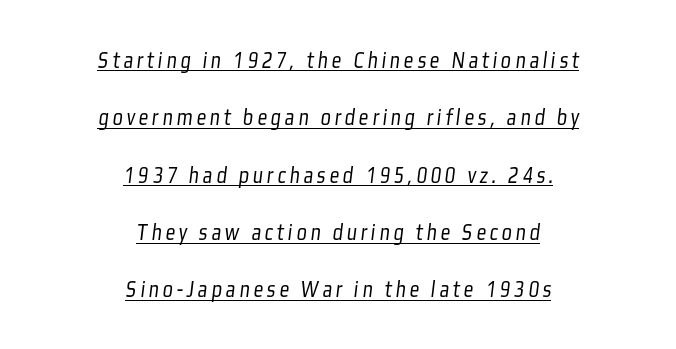
Q: Is the text bold? A: No.
Q: Is the text underlined? A: Yes.
Q: How is the paragraph aligned? A: Centered.
Q: Is the spacing between lines tight, normal or loose? A: Loose.
